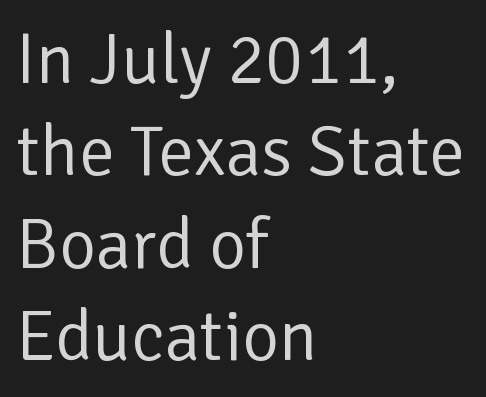
The image shows 71 px regular-weight sans-serif type, upright; set left-aligned, normal line spacing (1.3x), normal letter spacing, not underlined; low stroke contrast and a medium x-height.
